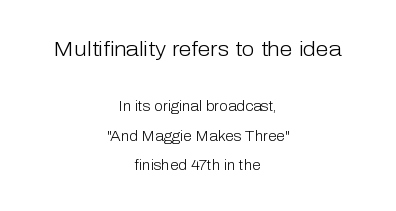
No word sits above an underline. Leading is clearly above the norm, producing a sparse column. The horizontal fit of the characters is conventional and even. Reading down the block, each line starts at a different indent, mirrored at its end. Compared with a typical body face, this is equally light or lighter still. When letters stand straight like this, we call the style roman or upright.
